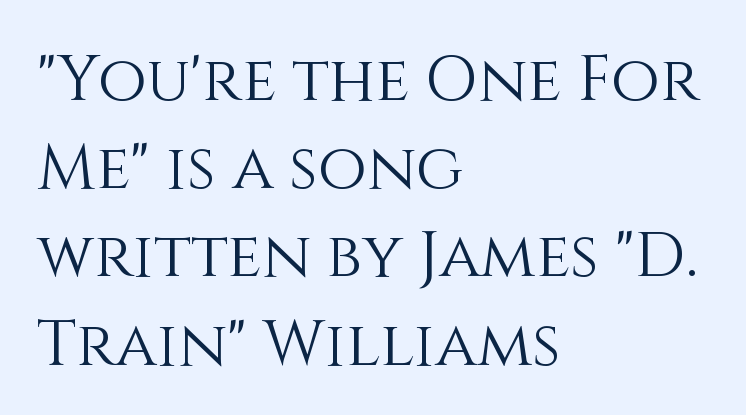
Q: Is the text bold? A: No.
Q: Is the text italic (slanted)? A: No, it is upright.
Q: Is the text underlined? A: No.
Q: How is the paragraph aligned? A: Left-aligned.
Q: Is the spacing between letters normal or unusually wide? A: Normal.
Q: Is the spacing between lines tight, normal or loose? A: Normal.
Q: Width (condensed, normal, or wide)? A: Normal.
Q: Stroke contrast? A: Medium.
Q: x-height? A: Large.
Q: Monospaced? A: No.
